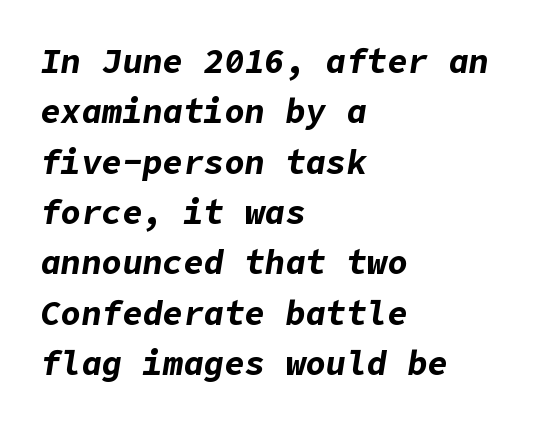
Q: Is the text bold? A: Yes.
Q: Is the text italic (slanted)? A: Yes, it leans right by about 9 degrees.
Q: Is the text underlined? A: No.
Q: How is the paragraph aligned? A: Left-aligned.
Q: Is the spacing between letters normal or unusually wide? A: Normal.
Q: Is the spacing between lines tight, normal or loose? A: Normal.
Q: Width (condensed, normal, or wide)? A: Normal.
Q: Stroke contrast? A: Low.
Q: x-height? A: Medium.
